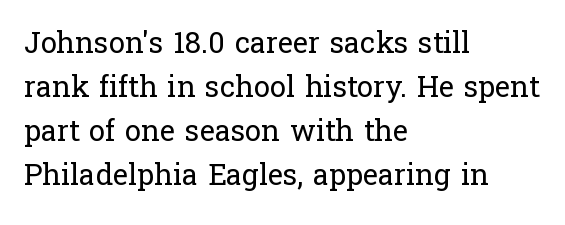
The image shows 29 px regular-weight serif type, upright; set left-aligned, normal line spacing (1.52x), normal letter spacing, not underlined; low stroke contrast and a medium x-height.
